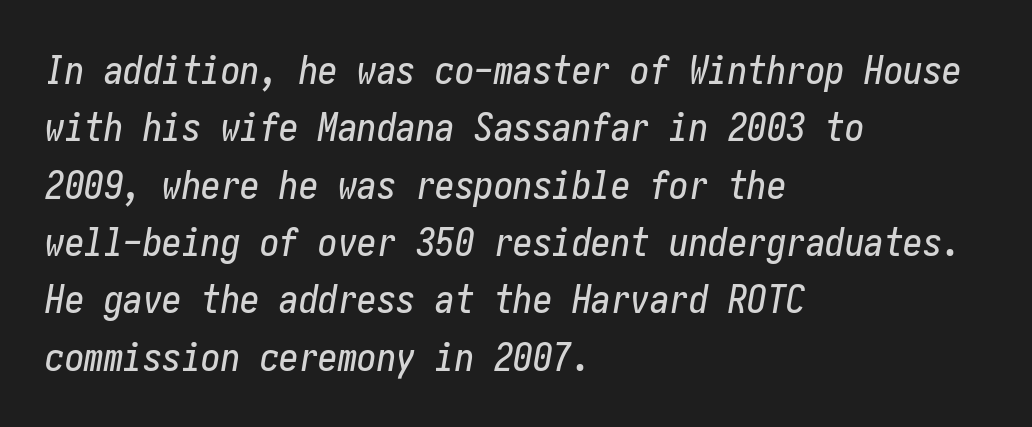
The image shows 39 px condensed type, italic (leaning right); set left-aligned, normal line spacing (1.47x), normal letter spacing, not underlined; low stroke contrast and a medium x-height.
